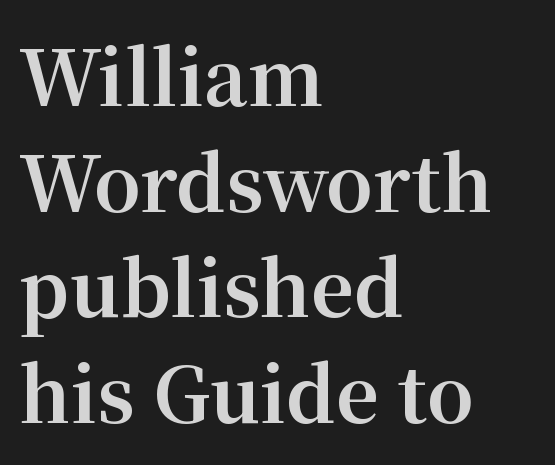
Character widths vary here, with narrow letters taking less room than wide ones. No extra tracking has been applied to these lines. Layout note: lines flush left. The designer left line spacing at the default. In terms of weight, the rendering is a true, heavy bold.
